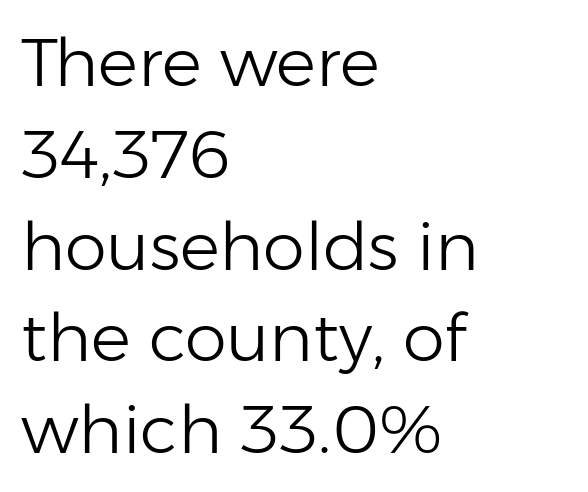
Q: Is the text bold? A: No.
Q: Is the text italic (slanted)? A: No, it is upright.
Q: Is the typeface a serif or a sans-serif typeface? A: Sans-serif.
Q: Is the text underlined? A: No.
Q: How is the paragraph aligned? A: Left-aligned.
Q: Is the spacing between letters normal or unusually wide? A: Normal.
Q: Is the spacing between lines tight, normal or loose? A: Normal.
Q: Width (condensed, normal, or wide)? A: Normal.
Q: Stroke contrast? A: Low.
Q: x-height? A: Medium.
Q: Monospaced? A: No.
